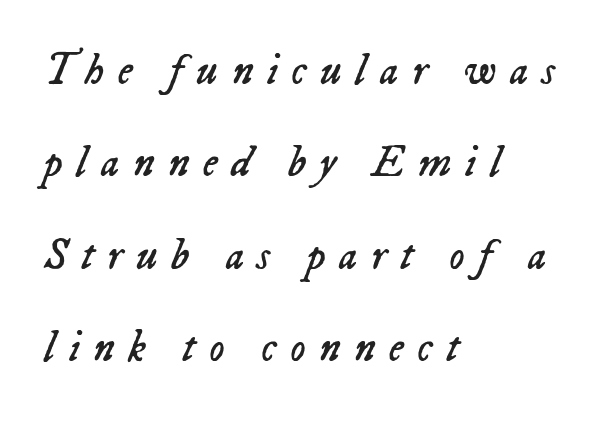
The letters advance in unequal steps, a hallmark of proportional type. Underline: absent. On a weight scale, this lands at 450 or below. An italicized treatment has been applied to the whole sample.
